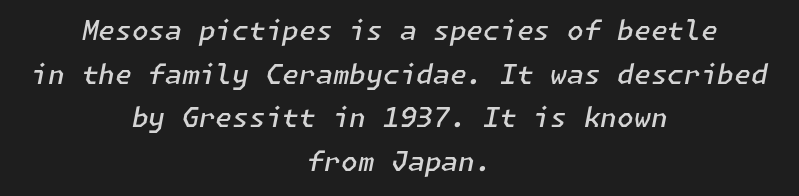
Typographic density is moderately raised because the face is semibold. The glyphs are unaccompanied by any horizontal stroke below them. Successive baselines arrive at the customary interval. Each line is balanced around a shared central axis. Caption: standard tracking, unaltered. The axis of the letterforms is tilted away from vertical.
